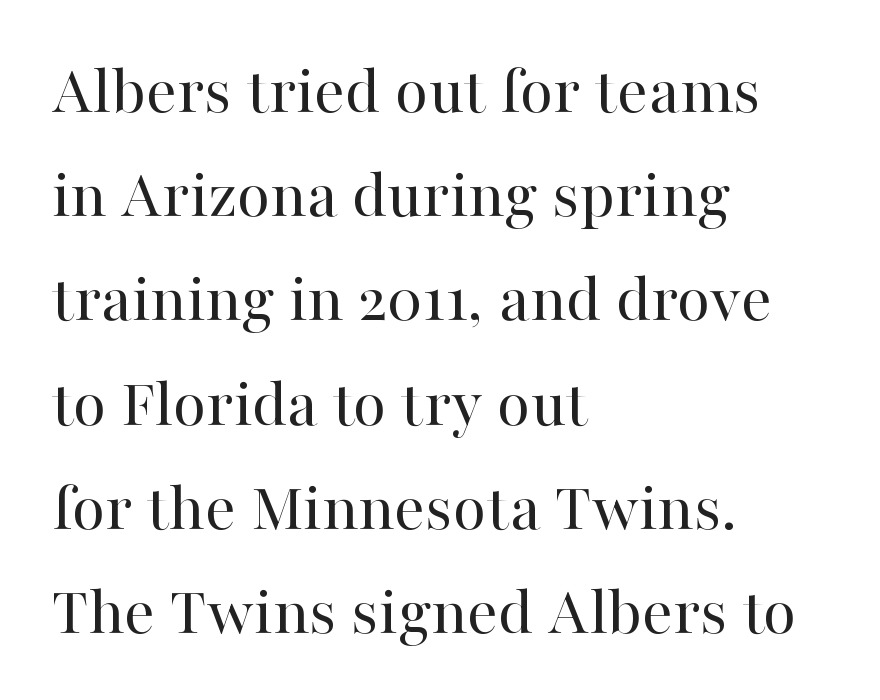
The image shows 69 px regular-weight serif type, upright; set left-aligned, normal line spacing (1.51x), normal letter spacing, not underlined; high stroke contrast and a medium x-height.
